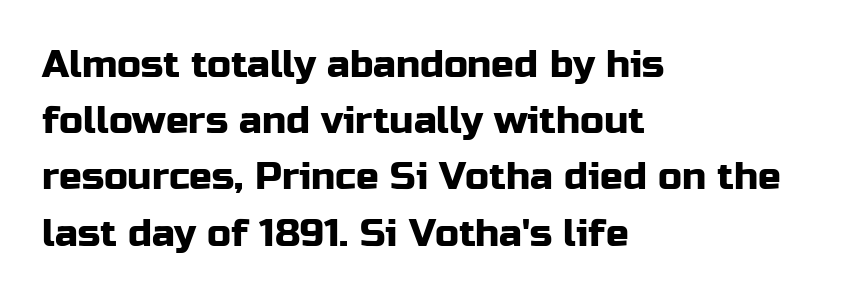
These lines keep a tight, regular rhythm from letter to letter. One-word summary of the alignment: left. The font family rendered here belongs to the sans-serif group. Looks like regular typesetting: each glyph gets only the width it needs.
